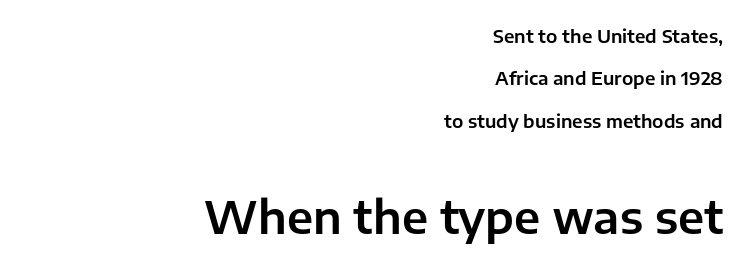
Q: Is the text italic (slanted)? A: No, it is upright.
Q: Is the typeface a serif or a sans-serif typeface? A: Sans-serif.
Q: Is the text underlined? A: No.
Q: How is the paragraph aligned? A: Right-aligned.
Q: Is the spacing between letters normal or unusually wide? A: Normal.
Q: Is the spacing between lines tight, normal or loose? A: Loose.
Q: Which block of text is set in a larger size, the first (top) or the second (bottom)? A: The second (bottom) one.
Q: Width (condensed, normal, or wide)? A: Normal.
Q: Stroke contrast? A: Low.
Q: x-height? A: Medium.
Q: Monospaced? A: No.
